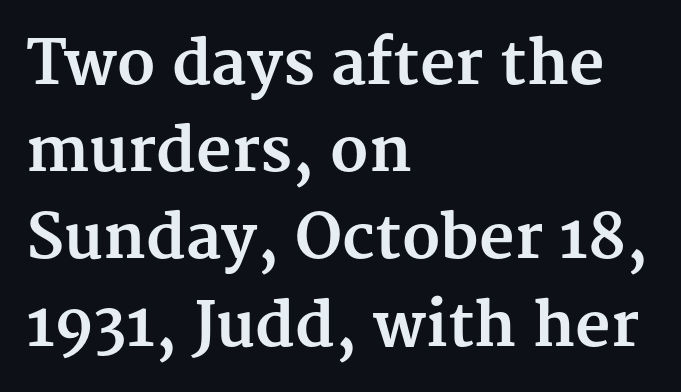
Q: Is the text bold? A: Yes.
Q: Is the text italic (slanted)? A: No, it is upright.
Q: Is the typeface a serif or a sans-serif typeface? A: Serif.
Q: Is the text underlined? A: No.
Q: How is the paragraph aligned? A: Left-aligned.
Q: Is the spacing between letters normal or unusually wide? A: Normal.
Q: Is the spacing between lines tight, normal or loose? A: Normal.
Q: Width (condensed, normal, or wide)? A: Normal.
Q: Stroke contrast? A: Medium.
Q: x-height? A: Medium.
Q: Monospaced? A: No.
